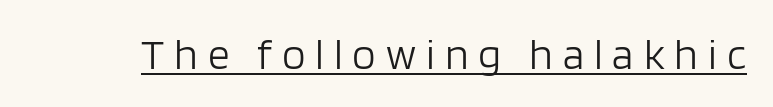
{"serif": "no", "italic": "no", "bold": "no", "weight": "light", "width": "normal", "stroke_contrast": "low", "x_height": "large", "monospaced": "no", "underline": "yes", "letter_spacing": "wide", "letter_spacing_em": 0.23, "glyph_px": 43}
